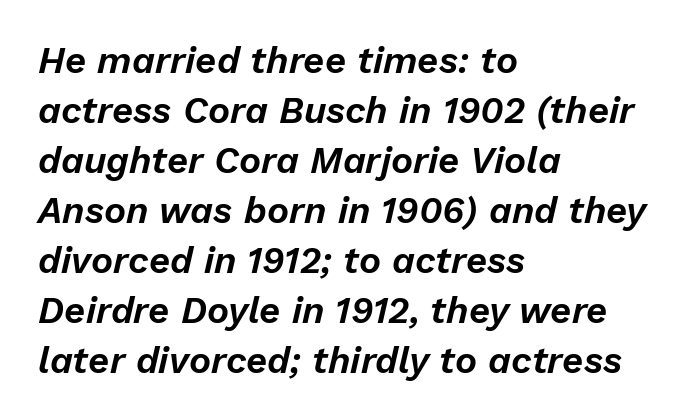
The image shows 37 px text type, italic (leaning right); set left-aligned, normal line spacing (1.35x), normal letter spacing, not underlined; low stroke contrast and a medium x-height.
